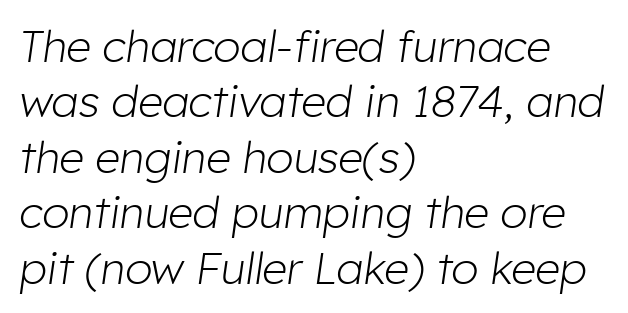
The image shows 44 px light type, italic (leaning right); set left-aligned, normal line spacing (1.26x), normal letter spacing, not underlined; low stroke contrast and a medium x-height.
